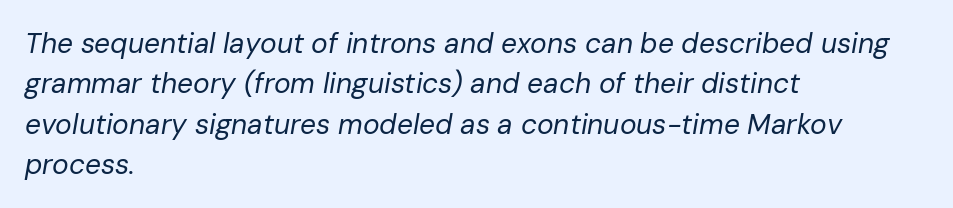
Q: Is the text bold? A: No.
Q: Is the text italic (slanted)? A: Yes, it leans right by about 10 degrees.
Q: Is the text underlined? A: No.
Q: How is the paragraph aligned? A: Left-aligned.
Q: Is the spacing between letters normal or unusually wide? A: Normal.
Q: Is the spacing between lines tight, normal or loose? A: Normal.
Q: Width (condensed, normal, or wide)? A: Normal.
Q: Stroke contrast? A: Low.
Q: x-height? A: Medium.
Q: Monospaced? A: No.
